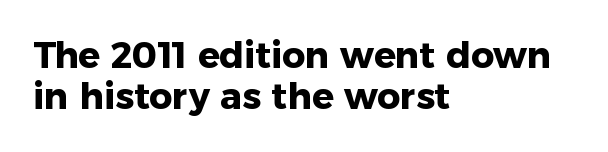
{"serif": "no", "italic": "no", "bold": "yes", "weight": "heavy", "width": "normal", "stroke_contrast": "low", "x_height": "medium", "monospaced": "no", "underline": "no", "align": "left", "line_spacing": "tight", "line_spacing_ratio": 1.13, "letter_spacing": "normal", "letter_spacing_em": 0.0, "glyph_px": 36}
